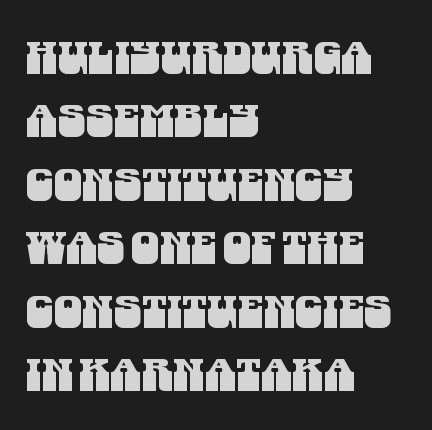
The image shows 45 px condensed sans-serif type; set left-aligned, normal line spacing (1.41x), normal letter spacing, not underlined; medium stroke contrast and a large x-height.
